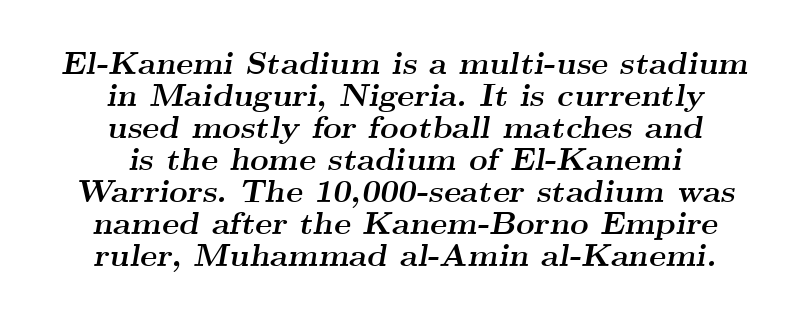
Q: Is the text bold? A: Yes.
Q: Is the text italic (slanted)? A: Yes, it leans right by about 9 degrees.
Q: Is the typeface a serif or a sans-serif typeface? A: Serif.
Q: Is the text underlined? A: No.
Q: How is the paragraph aligned? A: Centered.
Q: Is the spacing between letters normal or unusually wide? A: Normal.
Q: Is the spacing between lines tight, normal or loose? A: Tight.
Q: Width (condensed, normal, or wide)? A: Wide.
Q: Stroke contrast? A: Medium.
Q: x-height? A: Small.
Q: Monospaced? A: No.
